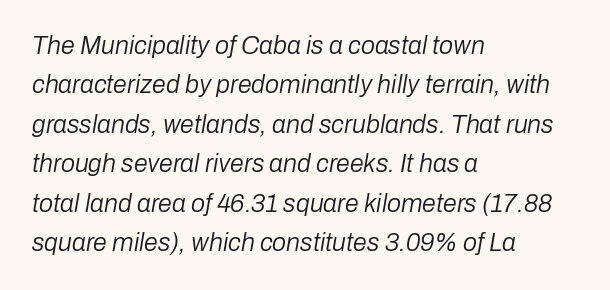
Q: Is the text bold? A: No.
Q: Is the text italic (slanted)? A: Yes, it leans right by about 10 degrees.
Q: Is the text underlined? A: No.
Q: How is the paragraph aligned? A: Left-aligned.
Q: Is the spacing between letters normal or unusually wide? A: Normal.
Q: Is the spacing between lines tight, normal or loose? A: Normal.
